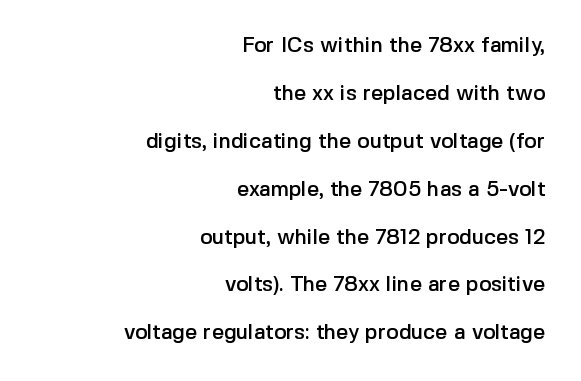
The image shows 21 px text type, upright; set right-aligned, loose line spacing (2.28x), normal letter spacing, not underlined.
